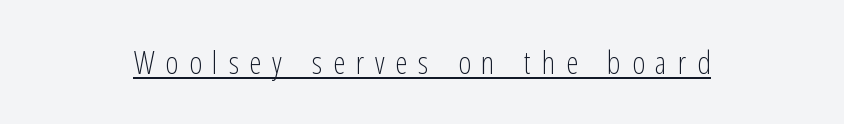
The image shows 31 px light, condensed sans-serif type, upright; set unusually wide letter spacing (+0.35 em), underlined; low stroke contrast and a medium x-height.
